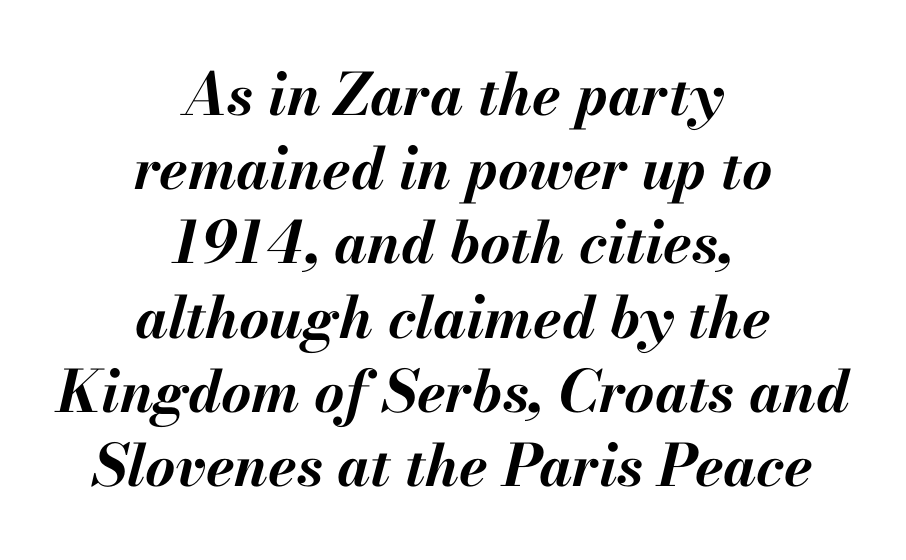
Q: Is the text bold? A: Yes.
Q: Is the text italic (slanted)? A: Yes, it leans right by about 13 degrees.
Q: Is the text underlined? A: No.
Q: How is the paragraph aligned? A: Centered.
Q: Is the spacing between letters normal or unusually wide? A: Normal.
Q: Is the spacing between lines tight, normal or loose? A: Normal.
Q: Width (condensed, normal, or wide)? A: Normal.
Q: Stroke contrast? A: Medium.
Q: x-height? A: Small.
Q: Monospaced? A: No.
